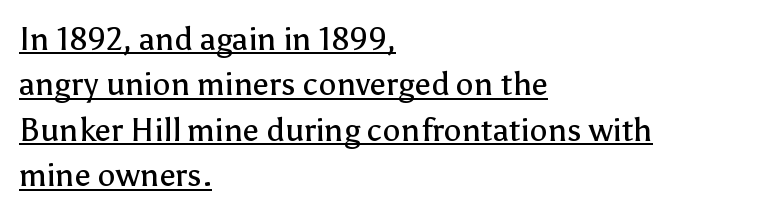
Style check: upright. Each line starts at the same left margin while the right side varies. The weight tops out at a normal text grade. You could not count columns in this text — the font is proportionally spaced.
